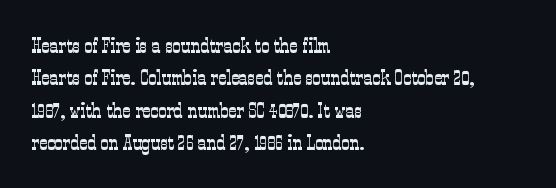
{"italic": "no", "bold": "no", "underline": "no", "align": "left", "line_spacing": "normal", "line_spacing_ratio": 1.47, "letter_spacing": "normal", "letter_spacing_em": 0.0, "glyph_px": 22}
